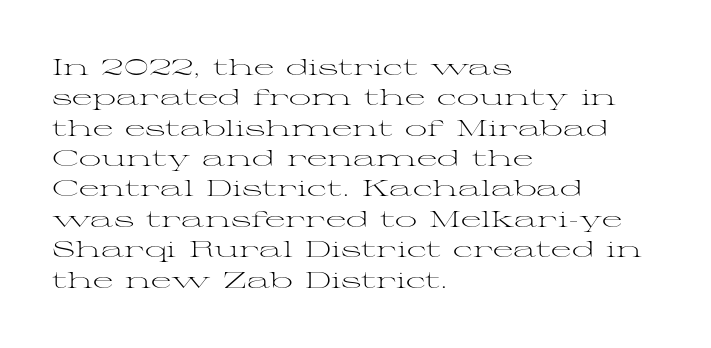
{"italic": "no", "bold": "no", "underline": "no", "align": "left", "line_spacing": "normal", "line_spacing_ratio": 1.38, "letter_spacing": "normal", "letter_spacing_em": 0.0, "glyph_px": 22}
